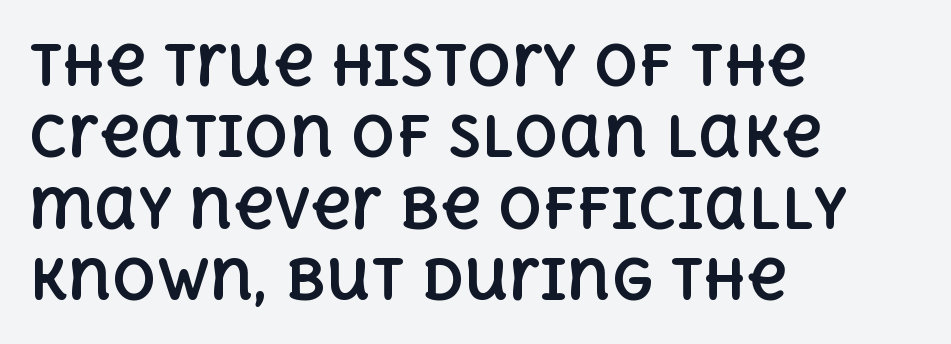
{"italic": "no", "bold": "yes", "weight": "bold", "width": "normal", "x_height": "large", "monospaced": "no", "underline": "no", "align": "left", "line_spacing": "normal", "line_spacing_ratio": 1.3, "letter_spacing": "normal", "letter_spacing_em": 0.0, "glyph_px": 55}
